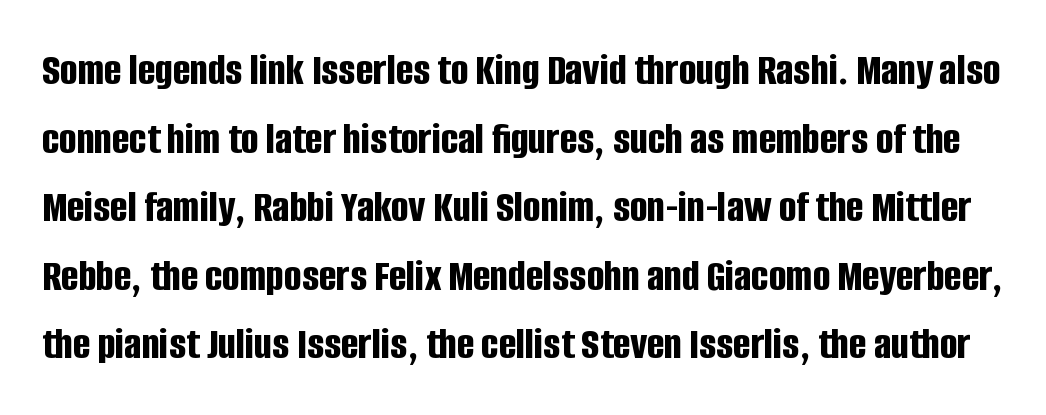
{"serif": "no", "italic": "no", "bold": "yes", "weight": "bold", "width": "condensed", "stroke_contrast": "low", "x_height": "large", "monospaced": "no", "underline": "no", "line_spacing": "normal", "line_spacing_ratio": 1.49, "letter_spacing": "normal", "letter_spacing_em": 0.0, "glyph_px": 46}
